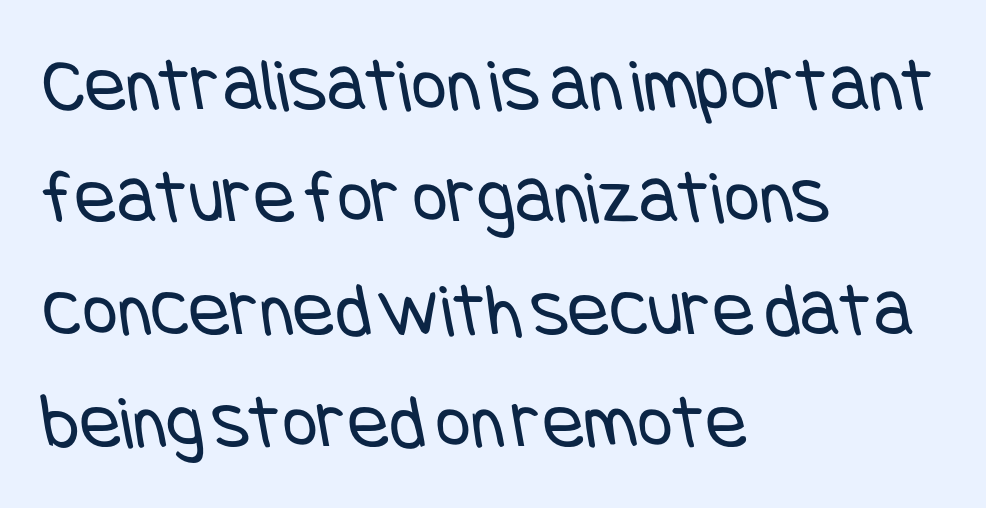
The image shows 77 px regular-weight, condensed sans-serif type; set left-aligned, normal line spacing (1.46x), normal letter spacing, not underlined; low stroke contrast and a large x-height.
